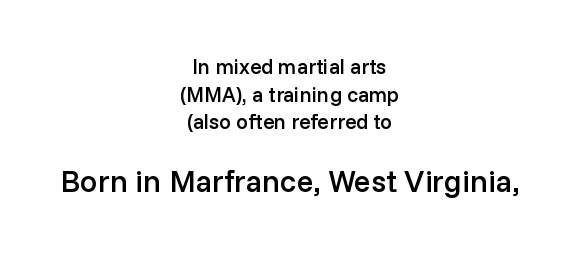
The image shows 31 px semibold sans-serif type, upright; set centered, normal line spacing (1.32x), normal letter spacing, not underlined; the second (bottom) block is 1.48x larger; low stroke contrast and a medium x-height.
